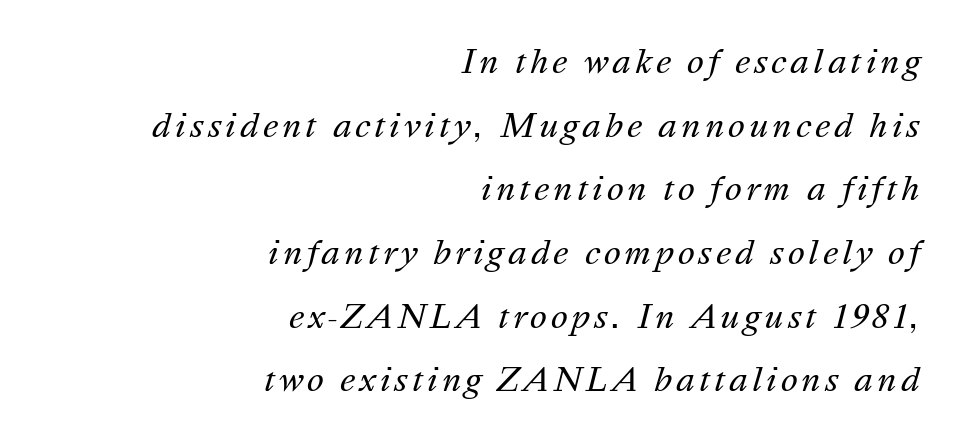
Q: Is the text bold? A: No.
Q: Is the text italic (slanted)? A: Yes, it leans right by about 16 degrees.
Q: Is the text underlined? A: No.
Q: How is the paragraph aligned? A: Right-aligned.
Q: Is the spacing between lines tight, normal or loose? A: Loose.
Q: Width (condensed, normal, or wide)? A: Normal.
Q: Stroke contrast? A: Medium.
Q: x-height? A: Medium.
Q: Monospaced? A: No.
